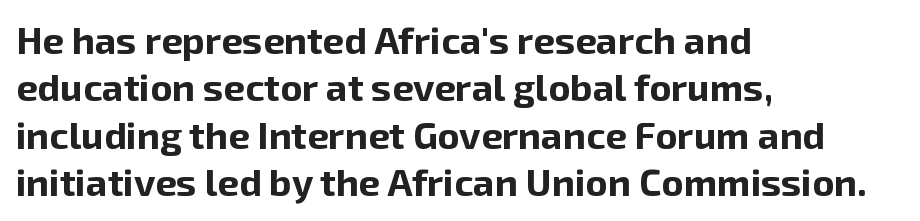
{"serif": "no", "italic": "no", "bold": "yes", "weight": "bold", "width": "normal", "stroke_contrast": "low", "x_height": "medium", "monospaced": "no", "underline": "no", "align": "left", "line_spacing": "normal", "line_spacing_ratio": 1.25, "letter_spacing": "normal", "letter_spacing_em": 0.0, "glyph_px": 38}
